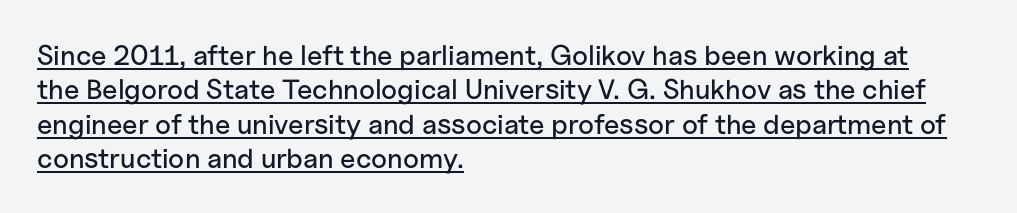
{"serif": "no", "italic": "no", "width": "normal", "stroke_contrast": "low", "x_height": "medium", "monospaced": "no", "underline": "yes", "align": "left", "line_spacing_ratio": 1.23, "letter_spacing": "normal", "letter_spacing_em": 0.0, "glyph_px": 28}
